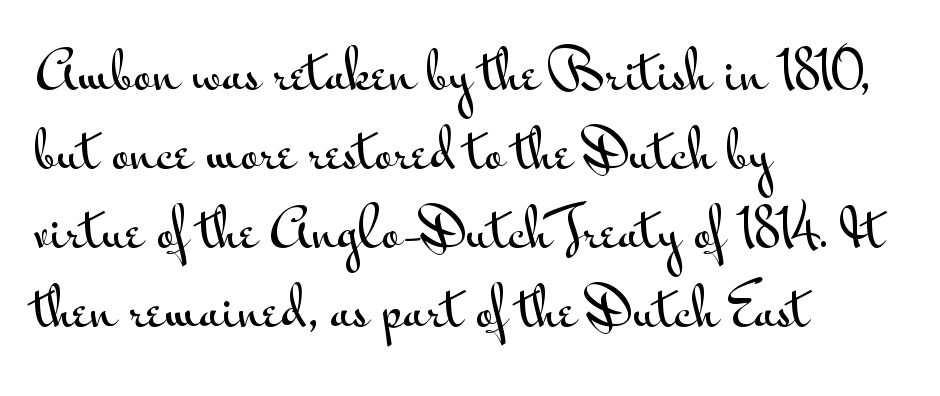
A clean baseline with only descenders dipping below it. Type style note: lacks serifs. Successive baselines arrive at the customary interval. Inter-character spacing is left at the font's built-in metrics. The rendering anchors every line to the left-hand side.
